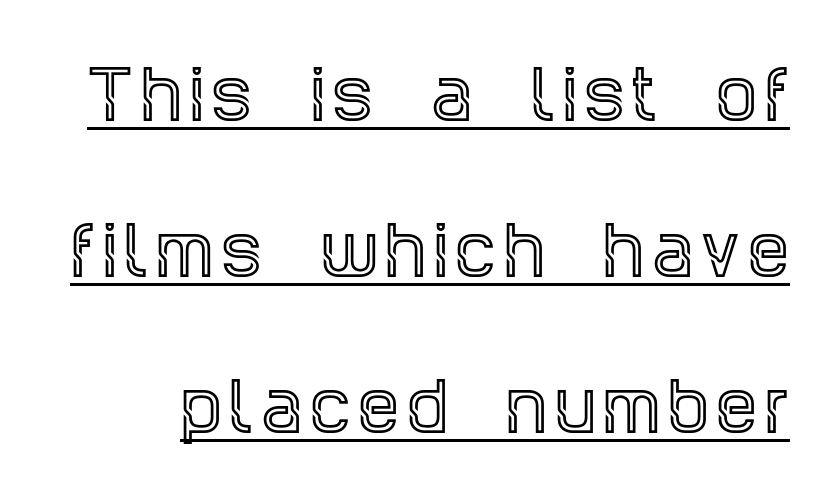
{"serif": "yes", "italic": "no", "width": "condensed", "x_height": "large", "monospaced": "no", "underline": "yes", "line_spacing": "loose", "line_spacing_ratio": 2.4, "glyph_px": 65}
